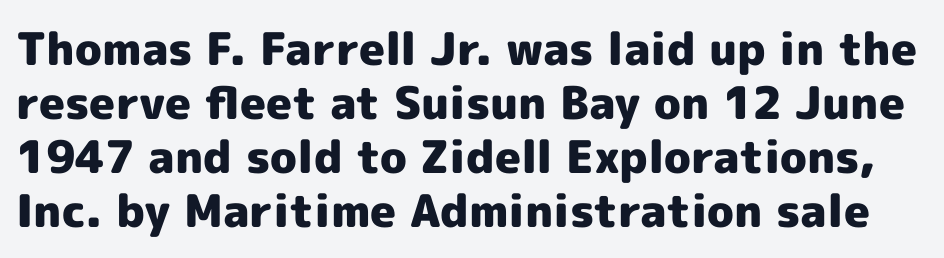
Weight check: bold — yes, fully. The face used here is proportionally spaced, like ordinary book or web type. The specimen omits any rule beneath the text block's lines. The axis of the letterforms is exactly vertical.
